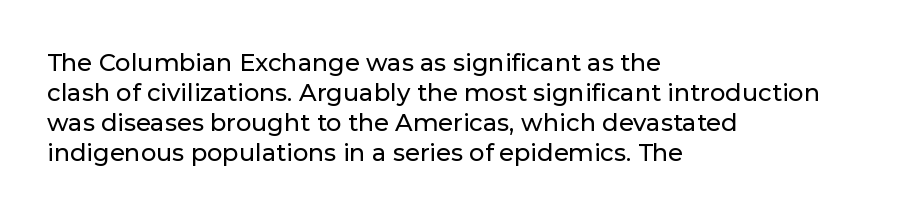
The lines in this sample share a left origin and differ only in where they stop. Tracking here is standard; glyphs follow each other at the usual distance. How would I describe the line gaps? Plain and ordinary. You can tell it's not italic because the verticals are truly vertical.
